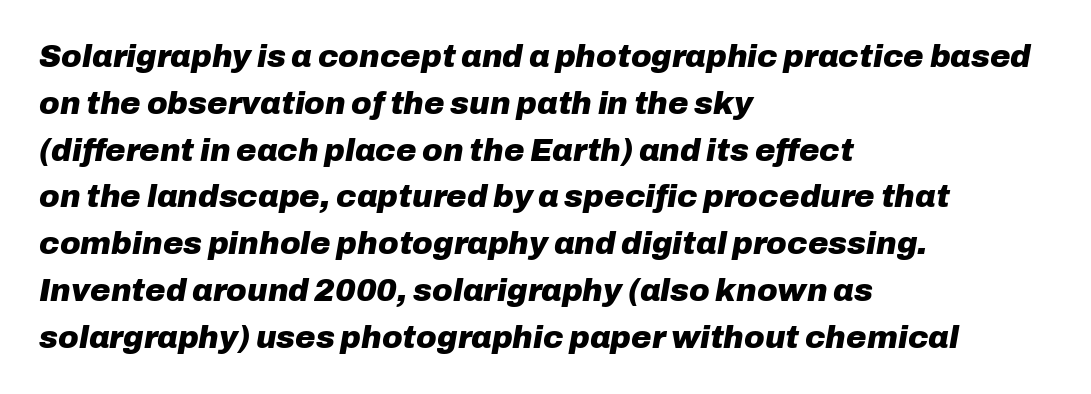
{"italic": "yes", "lean": "right", "slant_degrees": 10, "bold": "yes", "weight": "heavy", "width": "normal", "stroke_contrast": "low", "x_height": "medium", "monospaced": "no", "underline": "no", "align": "left", "line_spacing": "normal", "line_spacing_ratio": 1.51, "letter_spacing": "normal", "letter_spacing_em": 0.0, "glyph_px": 31}
